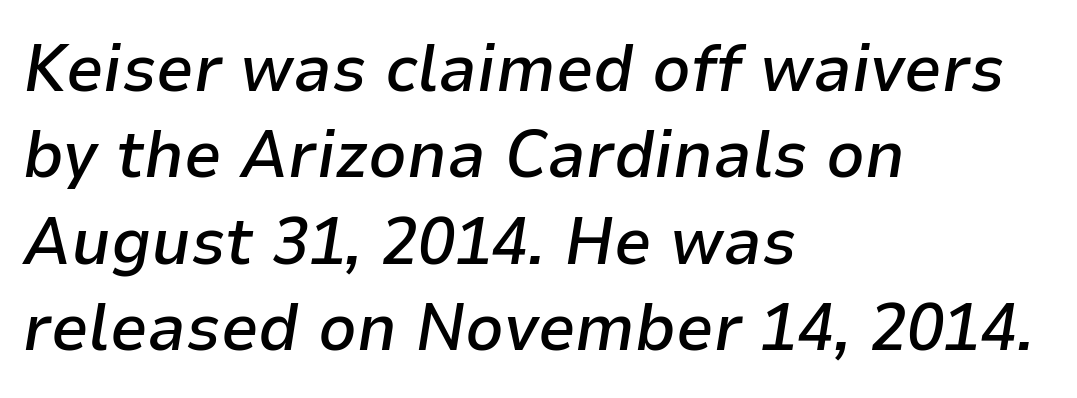
Q: Is the text bold? A: Semi-bold.
Q: Is the text italic (slanted)? A: Yes, it leans right by about 9 degrees.
Q: Is the text underlined? A: No.
Q: How is the paragraph aligned? A: Left-aligned.
Q: Is the spacing between letters normal or unusually wide? A: Normal.
Q: Is the spacing between lines tight, normal or loose? A: Normal.
Q: Width (condensed, normal, or wide)? A: Normal.
Q: Stroke contrast? A: Low.
Q: x-height? A: Medium.
Q: Monospaced? A: No.
